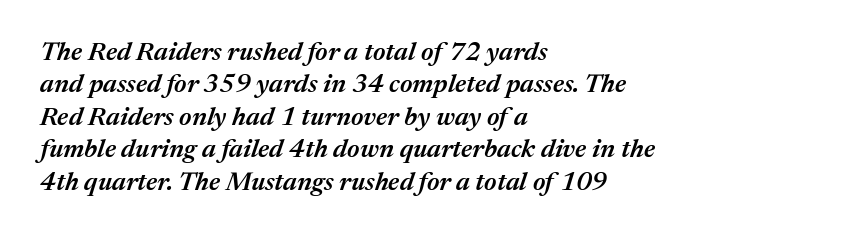
The image shows 26 px text type, italic (leaning right); set left-aligned, normal line spacing (1.25x), normal letter spacing, not underlined.
